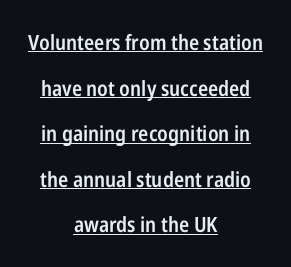
{"italic": "no", "bold": "semi", "underline": "yes", "align": "center", "line_spacing": "loose", "line_spacing_ratio": 2.17, "letter_spacing": "normal", "letter_spacing_em": 0.0, "glyph_px": 21}
